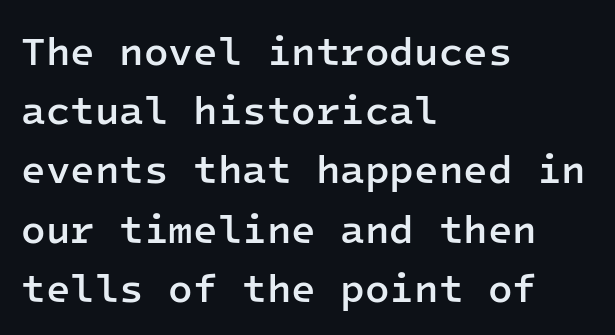
This rendering features lettering with no underline. Regular leading. Serif or sans? Sans — the stroke terminals are bare. Tracking value appears to be zero — textbook default spacing. The face used here is monospaced, like something from a code editor.
